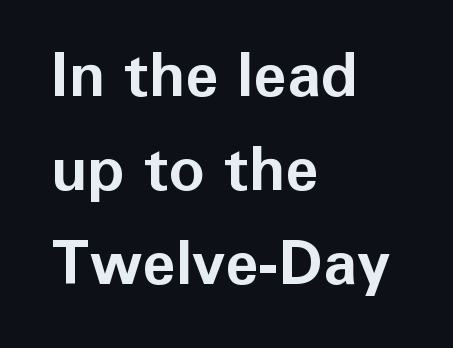
The image shows 61 px bold sans-serif type, upright; set left-aligned, normal line spacing (1.54x), normal letter spacing, not underlined; low stroke contrast and a medium x-height.
